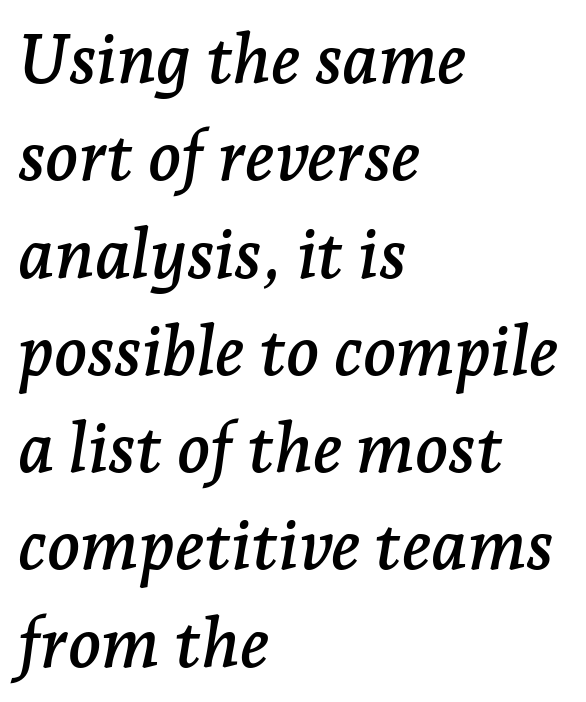
Q: Is the text italic (slanted)? A: Yes, it leans right by about 7 degrees.
Q: Is the typeface a serif or a sans-serif typeface? A: Serif.
Q: Is the text underlined? A: No.
Q: How is the paragraph aligned? A: Left-aligned.
Q: Is the spacing between letters normal or unusually wide? A: Normal.
Q: Is the spacing between lines tight, normal or loose? A: Normal.
Q: Width (condensed, normal, or wide)? A: Normal.
Q: Stroke contrast? A: Low.
Q: x-height? A: Medium.
Q: Monospaced? A: No.
